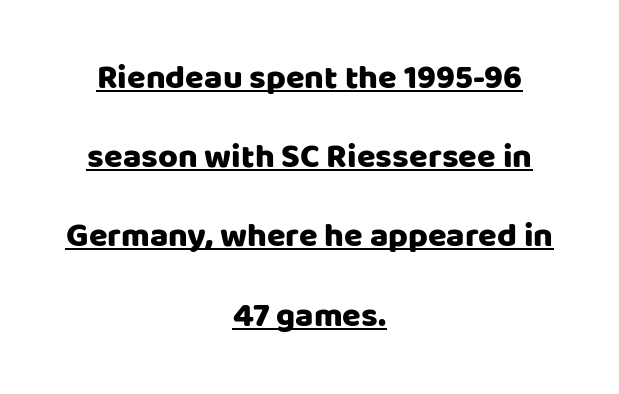
{"serif": "no", "italic": "no", "width": "normal", "stroke_contrast": "low", "x_height": "large", "monospaced": "no", "underline": "yes", "align": "center", "line_spacing": "loose", "line_spacing_ratio": 2.33, "letter_spacing": "normal", "letter_spacing_em": 0.0, "glyph_px": 34}
